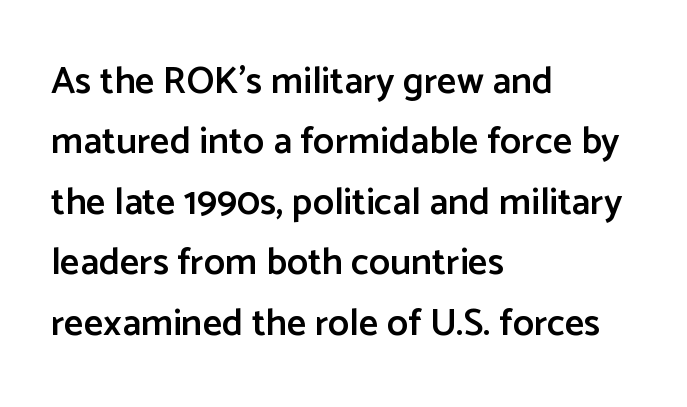
The image shows 38 px semibold sans-serif type, upright; set left-aligned, normal line spacing (1.59x), normal letter spacing, not underlined; low stroke contrast and a medium x-height.
